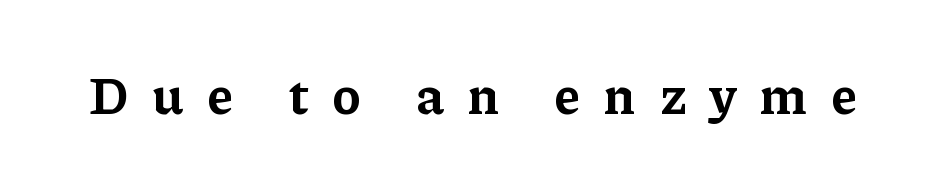
Q: Is the text bold? A: Yes.
Q: Is the text italic (slanted)? A: No, it is upright.
Q: Is the typeface a serif or a sans-serif typeface? A: Serif.
Q: Is the text underlined? A: No.
Q: Is the spacing between letters normal or unusually wide? A: Unusually wide.
Q: Width (condensed, normal, or wide)? A: Normal.
Q: Stroke contrast? A: Low.
Q: x-height? A: Medium.
Q: Monospaced? A: No.
